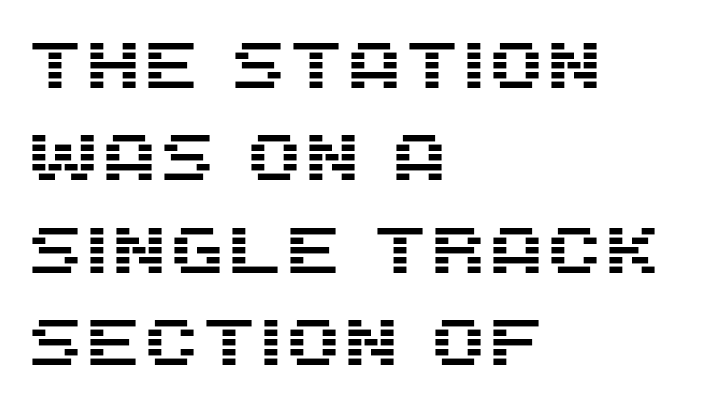
Q: Is the text italic (slanted)? A: No, it is upright.
Q: Is the typeface a serif or a sans-serif typeface? A: Sans-serif.
Q: Is the text underlined? A: No.
Q: How is the paragraph aligned? A: Left-aligned.
Q: Is the spacing between letters normal or unusually wide? A: Normal.
Q: Is the spacing between lines tight, normal or loose? A: Normal.
Q: Width (condensed, normal, or wide)? A: Normal.
Q: Stroke contrast? A: Medium.
Q: x-height? A: Large.
Q: Monospaced? A: No.
